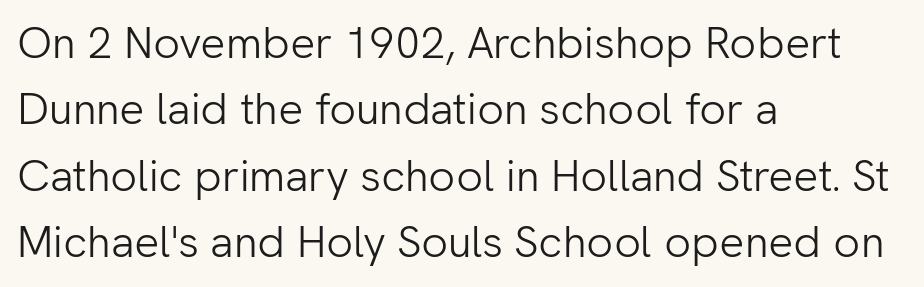
Successive baselines arrive at the customary interval. Layout note: lines flush left. The typeface has the unassuming heft of standard copy or less. Unlike a traditional serif, this face leaves its strokes unadorned. The rendering keeps characters at their native spacing. When letters stand straight like this, we call the style roman or upright.
